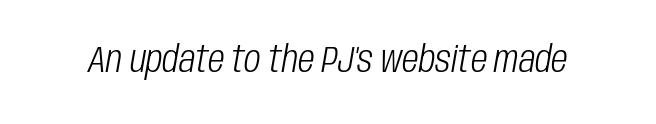
Q: Is the text bold? A: No.
Q: Is the text italic (slanted)? A: Yes, it leans right by about 10 degrees.
Q: Is the text underlined? A: No.
Q: Is the spacing between letters normal or unusually wide? A: Normal.
Q: Width (condensed, normal, or wide)? A: Condensed.
Q: Stroke contrast? A: Low.
Q: x-height? A: Large.
Q: Monospaced? A: No.
